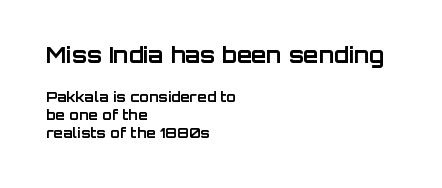
Q: Is the text bold? A: Yes.
Q: Is the text italic (slanted)? A: No, it is upright.
Q: Is the text underlined? A: No.
Q: How is the paragraph aligned? A: Left-aligned.
Q: Is the spacing between letters normal or unusually wide? A: Normal.
Q: Is the spacing between lines tight, normal or loose? A: Normal.
Q: Which block of text is set in a larger size, the first (top) or the second (bottom)? A: The first (top) one.
